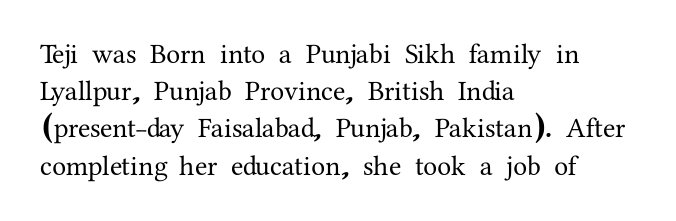
Q: Is the text italic (slanted)? A: No, it is upright.
Q: Is the typeface a serif or a sans-serif typeface? A: Serif.
Q: Is the text underlined? A: No.
Q: How is the paragraph aligned? A: Left-aligned.
Q: Is the spacing between letters normal or unusually wide? A: Normal.
Q: Is the spacing between lines tight, normal or loose? A: Normal.
Q: Width (condensed, normal, or wide)? A: Normal.
Q: Stroke contrast? A: Medium.
Q: x-height? A: Medium.
Q: Monospaced? A: No.
